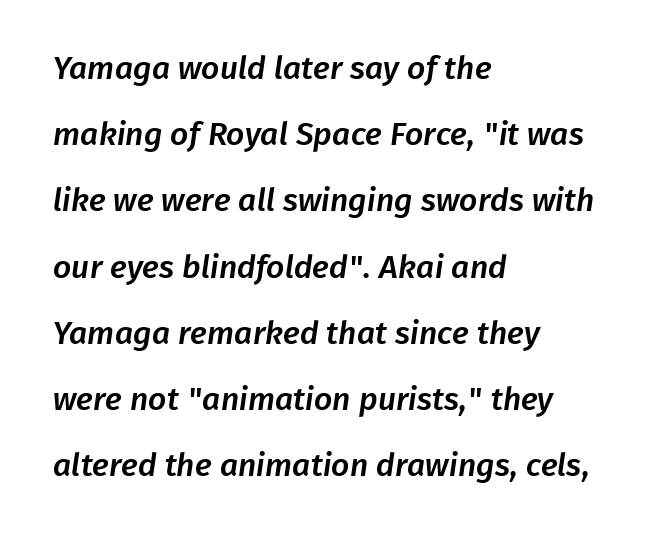
No word sits above an underline. Line spacing here is loose. Default kerning and tracking; the words read as compact shapes. This sample has the flowing, uneven cadence of proportional lettering.
